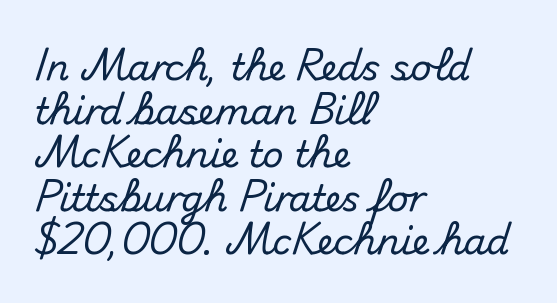
{"serif": "no", "width": "normal", "stroke_contrast": "medium", "x_height": "small", "monospaced": "no", "underline": "no", "align": "left", "line_spacing_ratio": 1.21, "letter_spacing": "normal", "letter_spacing_em": 0.0, "glyph_px": 36}
